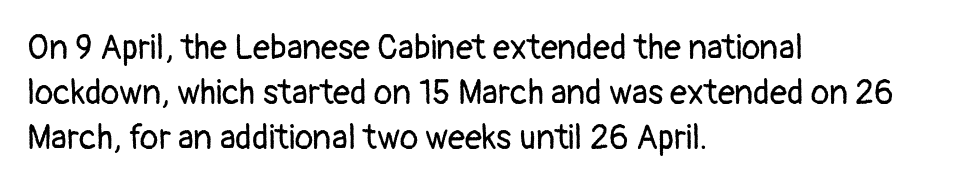
{"serif": "no", "italic": "no", "bold": "no", "weight": "regular", "width": "normal", "stroke_contrast": "low", "x_height": "medium", "monospaced": "no", "underline": "no", "align": "left", "line_spacing": "normal", "line_spacing_ratio": 1.32, "letter_spacing": "normal", "letter_spacing_em": 0.0, "glyph_px": 34}
